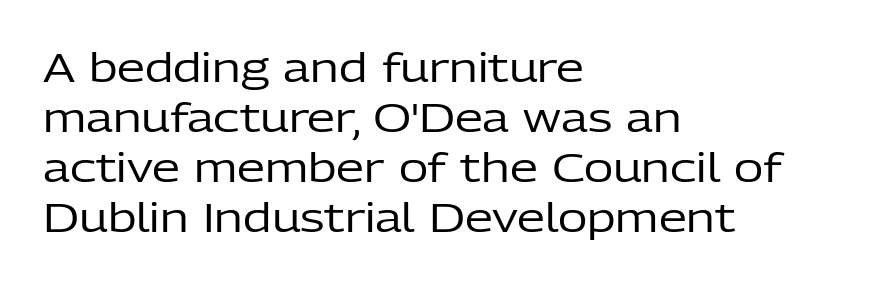
A classic flush-left, rag-right setting is used for this passage. The type is set solid horizontally, with unmodified tracking. If you drew a line through each stem, it would be perfectly vertical. This sample has the flowing, uneven cadence of proportional lettering.
